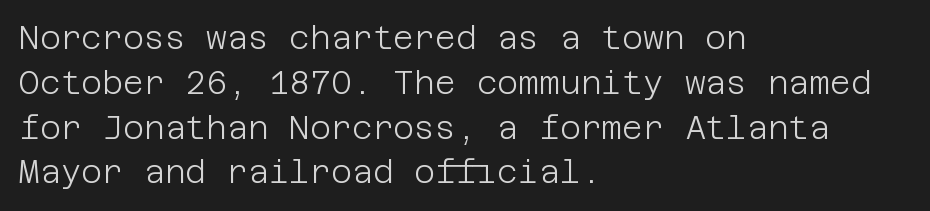
Lines of text with bare space underneath. Caption: multi-line text, flush left, ragged right. Normally led — the rows are evenly, conventionally spaced. The typeface has the unassuming heft of standard copy or less.
